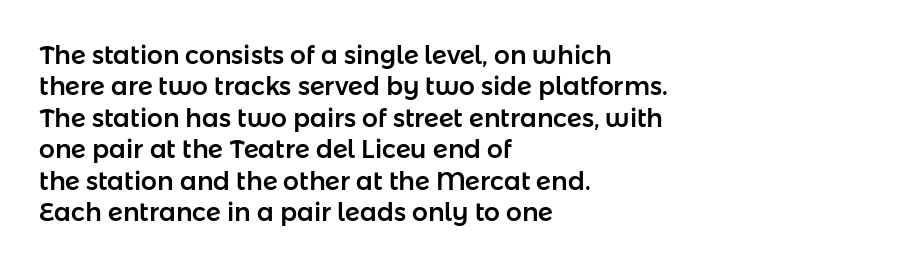
{"italic": "no", "underline": "no", "align": "left", "line_spacing": "normal", "line_spacing_ratio": 1.26, "letter_spacing": "normal", "letter_spacing_em": 0.0, "glyph_px": 25}
